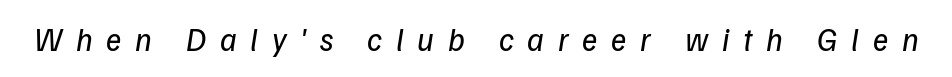
The image shows 32 px regular-weight type, italic (leaning right); set unusually wide letter spacing (+0.43 em), not underlined; low stroke contrast and a medium x-height.
